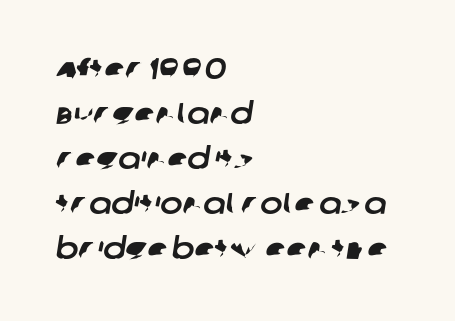
The image shows 30 px sans-serif type; set left-aligned, normal line spacing (1.5x), normal letter spacing, not underlined; low stroke contrast and a large x-height.
